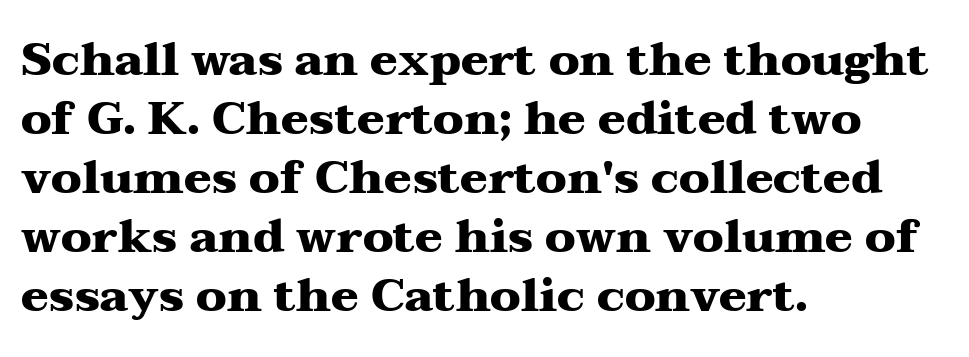
{"serif": "yes", "italic": "no", "bold": "yes", "weight": "heavy", "width": "wide", "stroke_contrast": "medium", "x_height": "medium", "monospaced": "no", "underline": "no", "align": "left", "line_spacing": "normal", "line_spacing_ratio": 1.28, "letter_spacing": "normal", "letter_spacing_em": 0.0, "glyph_px": 46}
